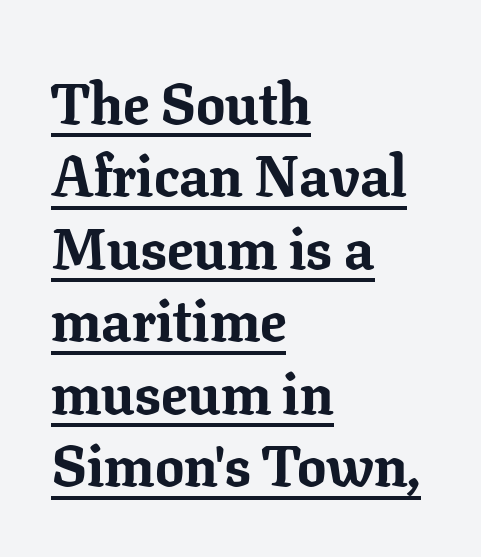
Q: Is the text bold? A: Yes.
Q: Is the text italic (slanted)? A: No, it is upright.
Q: Is the typeface a serif or a sans-serif typeface? A: Serif.
Q: Is the text underlined? A: Yes.
Q: How is the paragraph aligned? A: Left-aligned.
Q: Is the spacing between letters normal or unusually wide? A: Normal.
Q: Is the spacing between lines tight, normal or loose? A: Normal.
Q: Width (condensed, normal, or wide)? A: Normal.
Q: Stroke contrast? A: Low.
Q: x-height? A: Medium.
Q: Monospaced? A: No.
